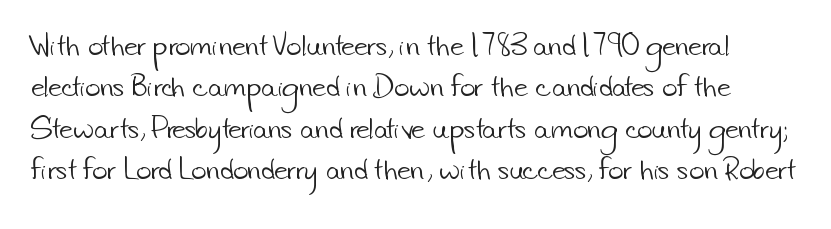
The image shows 26 px text type; set normal line spacing (1.59x), normal letter spacing, not underlined.
